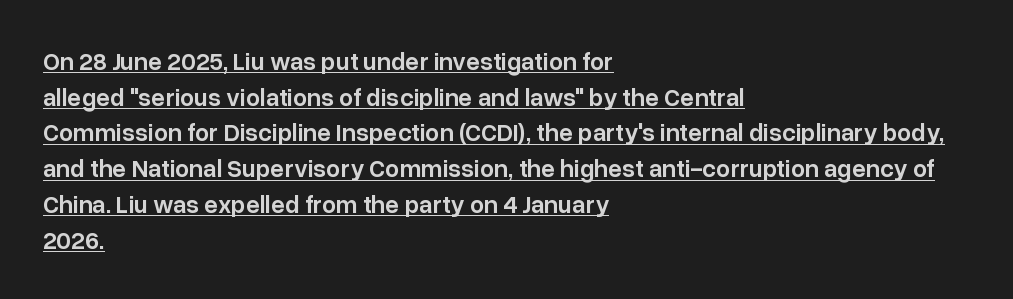
{"italic": "no", "bold": "semi", "underline": "yes", "align": "left", "line_spacing": "normal", "line_spacing_ratio": 1.43, "letter_spacing": "normal", "letter_spacing_em": 0.0, "glyph_px": 25}
